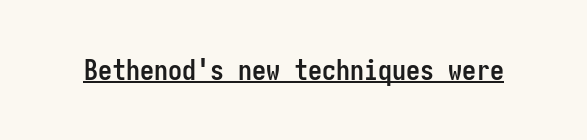
Q: Is the text bold? A: Yes.
Q: Is the text italic (slanted)? A: No, it is upright.
Q: Is the typeface a serif or a sans-serif typeface? A: Sans-serif.
Q: Is the text underlined? A: Yes.
Q: Is the spacing between letters normal or unusually wide? A: Normal.
Q: Width (condensed, normal, or wide)? A: Condensed.
Q: Stroke contrast? A: Low.
Q: x-height? A: Medium.
